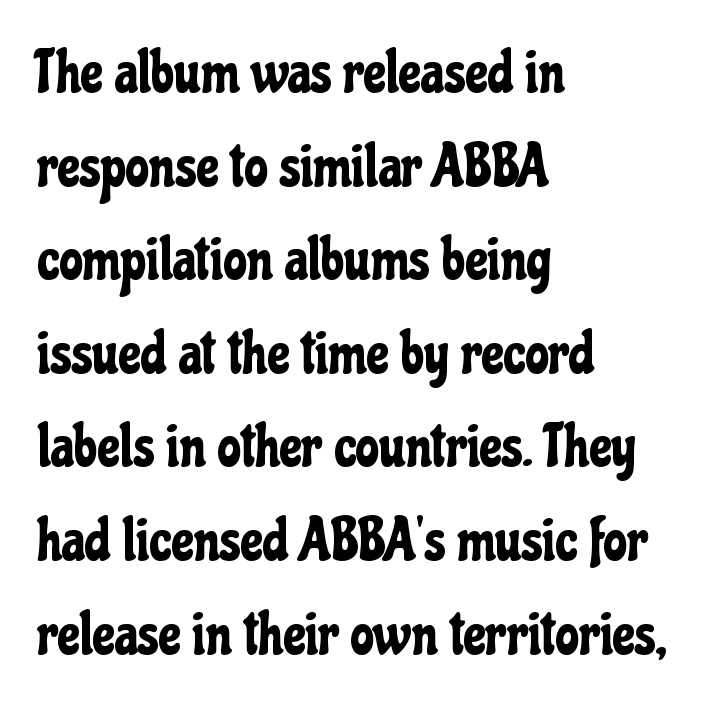
Quick note: not italic, upright. You can tell from the bare stems that sans-serif type was used. Leftover space on each line is placed entirely after the last word. You could call the tracking neutral — neither tight nor loose. The line-height multiplier appears to be the usual default.
